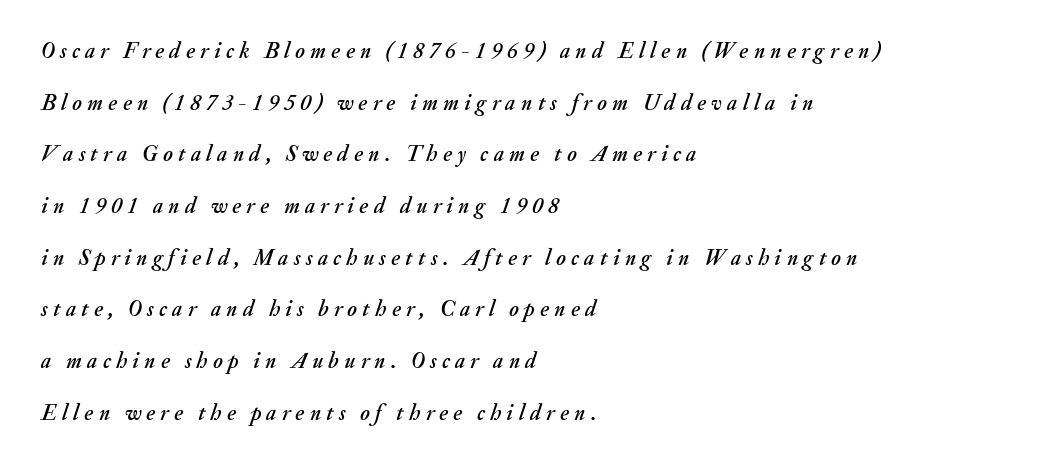
Q: Is the text italic (slanted)? A: Yes, it leans right by about 20 degrees.
Q: Is the text underlined? A: No.
Q: How is the paragraph aligned? A: Left-aligned.
Q: Is the spacing between letters normal or unusually wide? A: Unusually wide.
Q: Is the spacing between lines tight, normal or loose? A: Loose.
